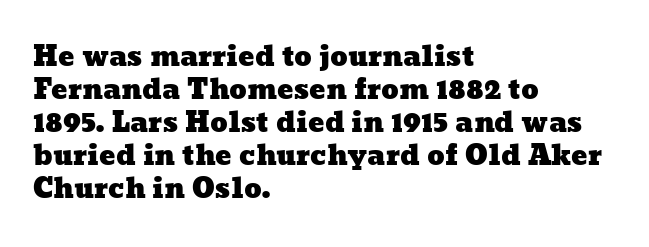
{"underline": "no", "align": "left", "line_spacing_ratio": 1.22, "letter_spacing": "normal", "letter_spacing_em": 0.0, "glyph_px": 27}
